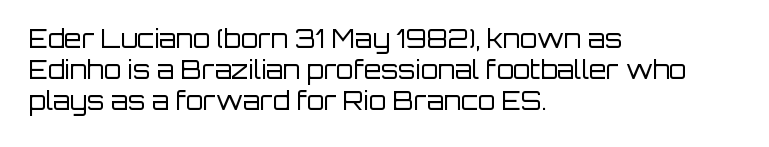
Spacing between characters is what you'd get straight out of the box. Ordinary non-slanted type is in use. The compositor pushed each line to the left boundary. Rows of type keep a routine distance in the vertical direction.
